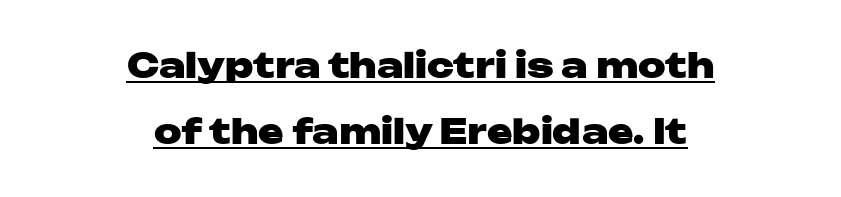
Q: Is the text bold? A: Yes.
Q: Is the text italic (slanted)? A: No, it is upright.
Q: Is the typeface a serif or a sans-serif typeface? A: Sans-serif.
Q: Is the text underlined? A: Yes.
Q: How is the paragraph aligned? A: Centered.
Q: Is the spacing between letters normal or unusually wide? A: Normal.
Q: Is the spacing between lines tight, normal or loose? A: Loose.
Q: Width (condensed, normal, or wide)? A: Wide.
Q: Stroke contrast? A: Low.
Q: x-height? A: Medium.
Q: Monospaced? A: No.
